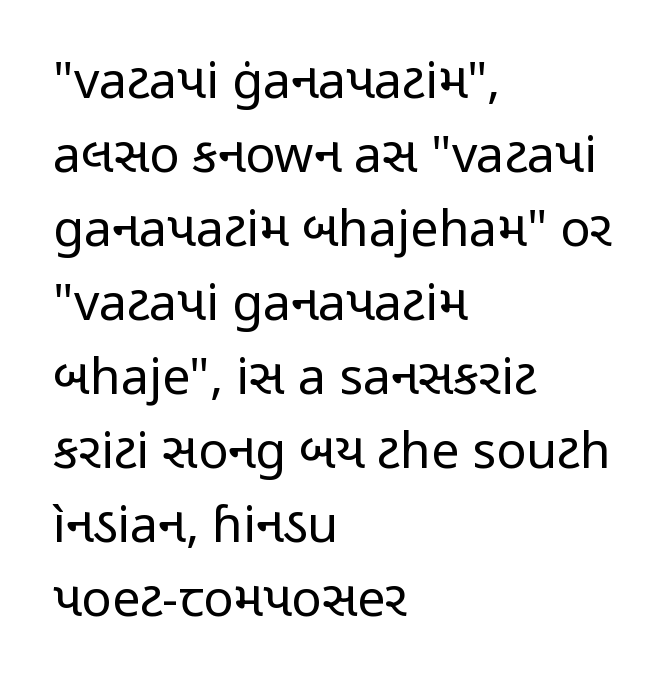
The image shows 50 px regular-weight, condensed sans-serif type, upright; set left-aligned, normal line spacing (1.48x), normal letter spacing, not underlined; low stroke contrast and a medium x-height.
